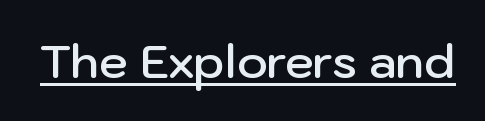
{"serif": "no", "italic": "no", "bold": "semi", "weight": "semibold", "width": "normal", "stroke_contrast": "low", "x_height": "medium", "monospaced": "no", "underline": "yes", "letter_spacing": "normal", "letter_spacing_em": 0.0, "glyph_px": 46}
